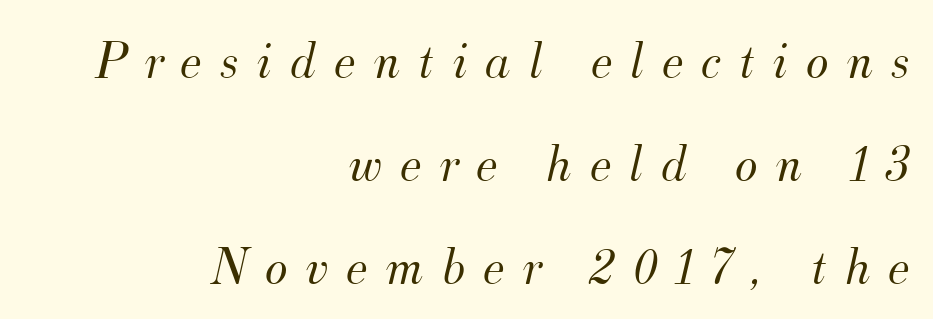
Notice the wide empty band between every row — that's loose leading. Here the designer chose a conventional face with non-uniform glyph widths. The lines are quadded right. Students, note that the glyphs here are deliberately spaced far apart. Are there feet on the stems? There are — it's a serif.
